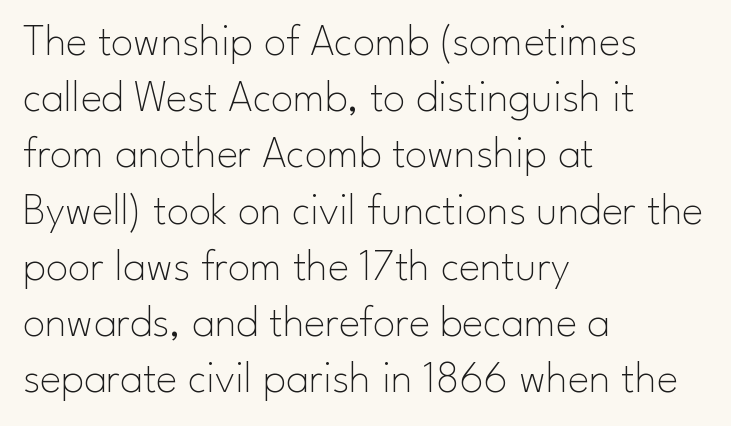
Q: Is the text bold? A: No.
Q: Is the text italic (slanted)? A: No, it is upright.
Q: Is the typeface a serif or a sans-serif typeface? A: Sans-serif.
Q: Is the text underlined? A: No.
Q: How is the paragraph aligned? A: Left-aligned.
Q: Is the spacing between letters normal or unusually wide? A: Normal.
Q: Is the spacing between lines tight, normal or loose? A: Normal.
Q: Width (condensed, normal, or wide)? A: Normal.
Q: Stroke contrast? A: Low.
Q: x-height? A: Small.
Q: Monospaced? A: No.
